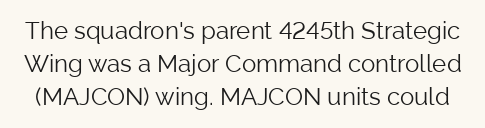
The image shows 24 px text type, upright; set normal line spacing (1.38x), normal letter spacing, not underlined.
